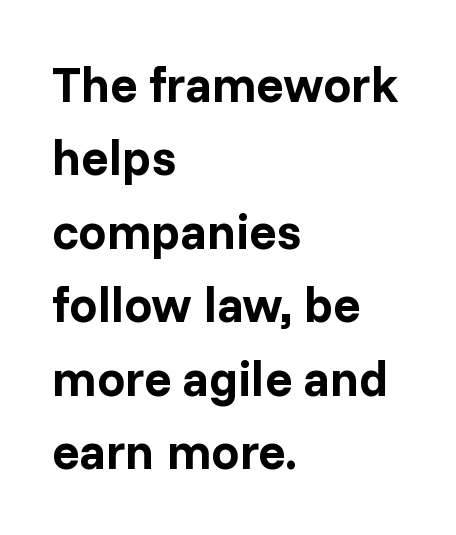
The image shows 50 px bold sans-serif type, upright; set left-aligned, normal line spacing (1.47x), normal letter spacing, not underlined; low stroke contrast and a medium x-height.
